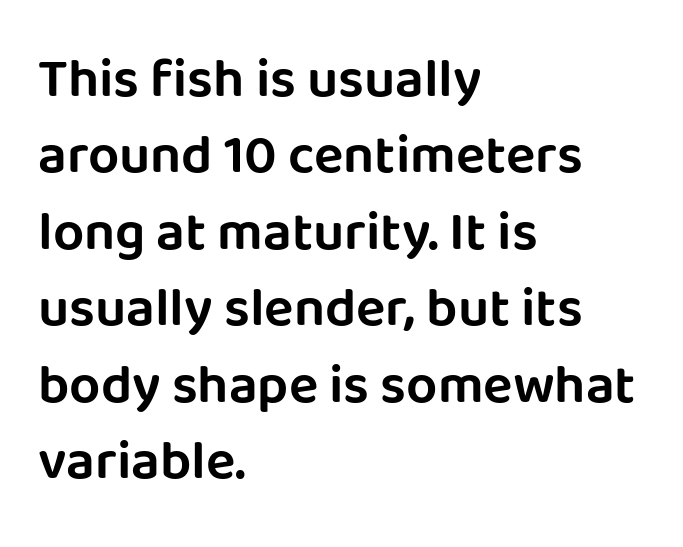
{"serif": "no", "italic": "no", "width": "normal", "stroke_contrast": "low", "x_height": "large", "monospaced": "no", "underline": "no", "align": "left", "line_spacing": "normal", "line_spacing_ratio": 1.39, "letter_spacing": "normal", "letter_spacing_em": 0.0, "glyph_px": 55}
